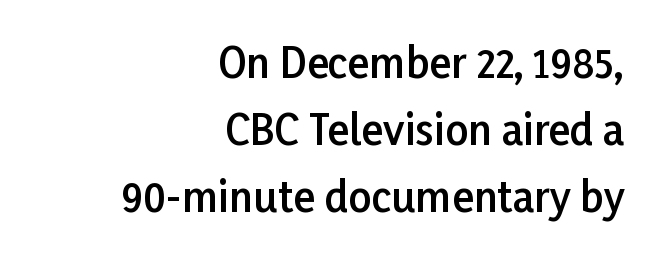
Q: Is the text bold? A: Semi-bold.
Q: Is the text italic (slanted)? A: No, it is upright.
Q: Is the typeface a serif or a sans-serif typeface? A: Sans-serif.
Q: Is the text underlined? A: No.
Q: How is the paragraph aligned? A: Right-aligned.
Q: Is the spacing between letters normal or unusually wide? A: Normal.
Q: Is the spacing between lines tight, normal or loose? A: Normal.
Q: Width (condensed, normal, or wide)? A: Normal.
Q: Stroke contrast? A: Low.
Q: x-height? A: Medium.
Q: Monospaced? A: No.
